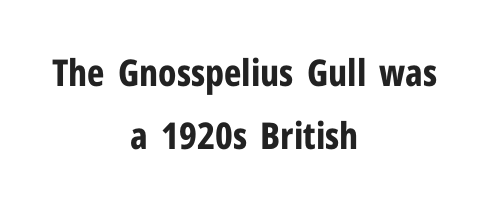
The image shows 37 px bold, condensed sans-serif type, upright; set centered, line spacing 1.71x, normal letter spacing, not underlined; low stroke contrast and a medium x-height.
